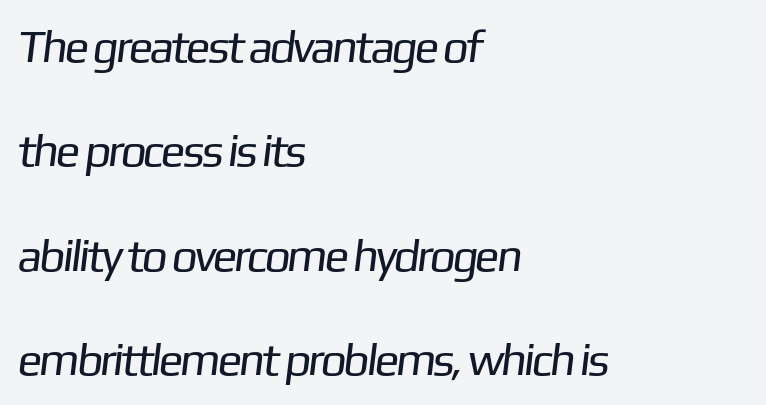
Q: Is the text bold? A: No.
Q: Is the typeface a serif or a sans-serif typeface? A: Sans-serif.
Q: Is the text underlined? A: No.
Q: How is the paragraph aligned? A: Left-aligned.
Q: Is the spacing between letters normal or unusually wide? A: Normal.
Q: Is the spacing between lines tight, normal or loose? A: Loose.
Q: Width (condensed, normal, or wide)? A: Normal.
Q: Stroke contrast? A: Low.
Q: x-height? A: Medium.
Q: Monospaced? A: No.
